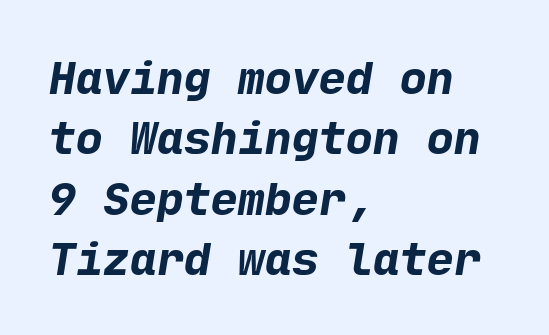
Q: Is the text bold? A: Yes.
Q: Is the typeface a serif or a sans-serif typeface? A: Sans-serif.
Q: Is the text underlined? A: No.
Q: How is the paragraph aligned? A: Left-aligned.
Q: Is the spacing between letters normal or unusually wide? A: Normal.
Q: Is the spacing between lines tight, normal or loose? A: Normal.
Q: Width (condensed, normal, or wide)? A: Normal.
Q: Stroke contrast? A: Low.
Q: x-height? A: Medium.
